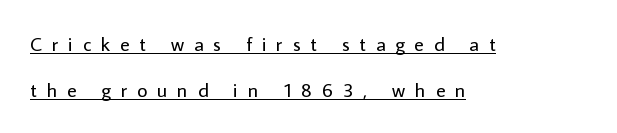
Q: Is the text bold? A: No.
Q: Is the text italic (slanted)? A: No, it is upright.
Q: Is the text underlined? A: Yes.
Q: How is the paragraph aligned? A: Left-aligned.
Q: Is the spacing between letters normal or unusually wide? A: Unusually wide.
Q: Is the spacing between lines tight, normal or loose? A: Loose.
